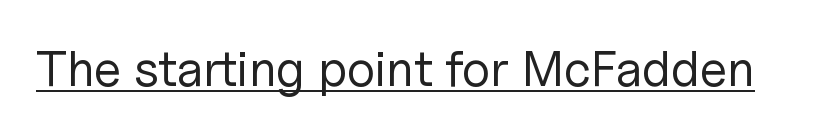
Q: Is the text bold? A: No.
Q: Is the text italic (slanted)? A: No, it is upright.
Q: Is the typeface a serif or a sans-serif typeface? A: Sans-serif.
Q: Is the text underlined? A: Yes.
Q: Is the spacing between letters normal or unusually wide? A: Normal.
Q: Width (condensed, normal, or wide)? A: Normal.
Q: Stroke contrast? A: Low.
Q: x-height? A: Medium.
Q: Monospaced? A: No.
